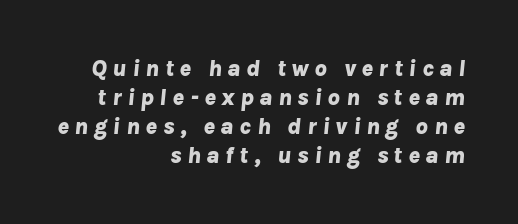
This sample uses an oblique cut, with every glyph tilted off the vertical. Letter spacing: wide. Line ends are locked; line starts wander. A full-strength bold gives these letters their thick strokes.
